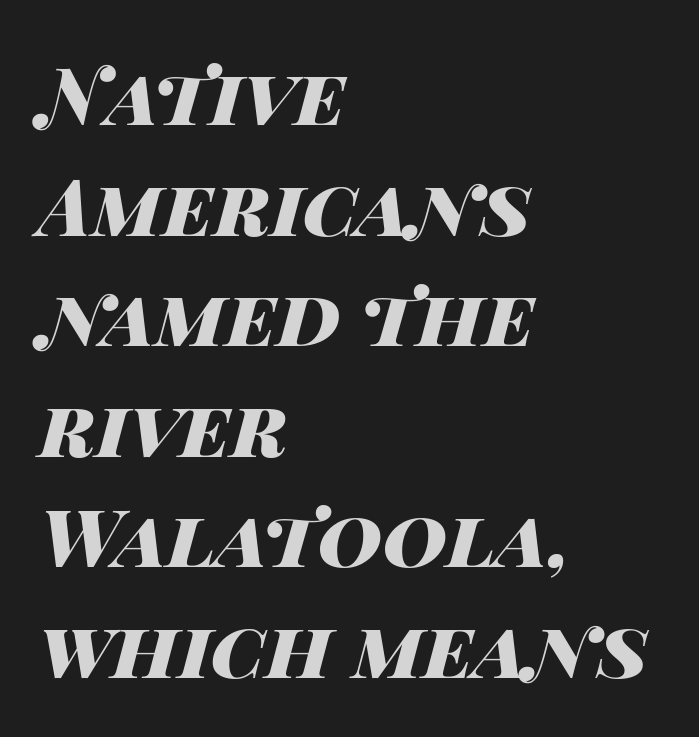
Q: Is the text bold? A: Yes.
Q: Is the text italic (slanted)? A: Yes, it leans right by about 14 degrees.
Q: Is the text underlined? A: No.
Q: How is the paragraph aligned? A: Left-aligned.
Q: Is the spacing between letters normal or unusually wide? A: Normal.
Q: Is the spacing between lines tight, normal or loose? A: Normal.
Q: Width (condensed, normal, or wide)? A: Wide.
Q: Stroke contrast? A: High.
Q: x-height? A: Large.
Q: Monospaced? A: No.
